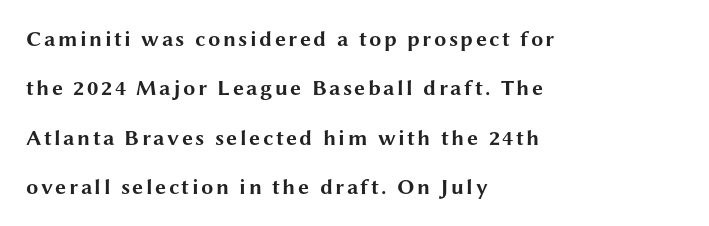
Upright lettering throughout. Does the leading feel generous? Absolutely, it's lavish. Strokes here are thick enough to call this a true bold. The gap between lines stays unmarked. These lines stack with their left ends in a neat column.
